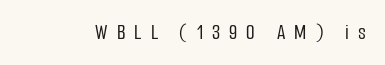
Every character sits straight up, as roman type does. Words float on clear page, feet unadorned. Characters follow at a spacing far wider than the type designer built in.
